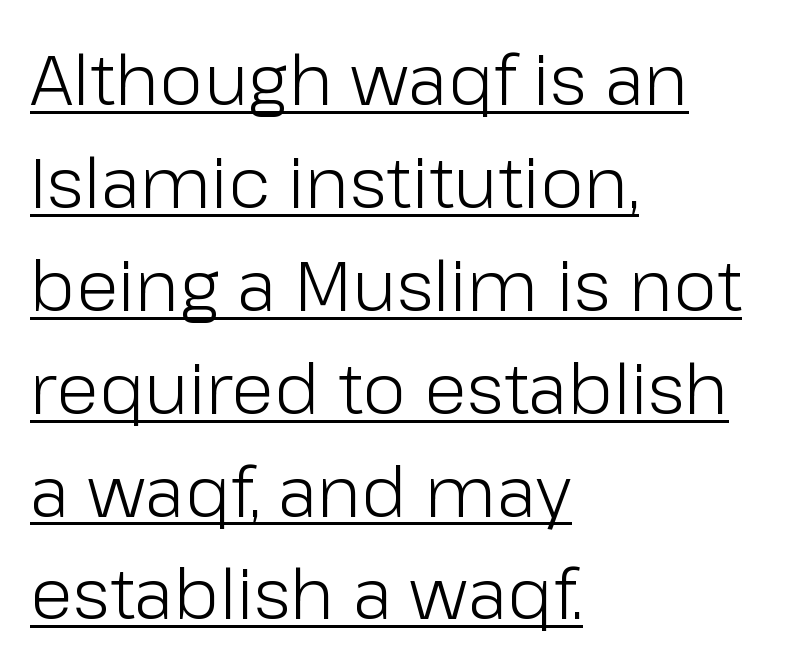
Short and long lines alike share a common starting point at left. This block has exactly the height ordinary leading produces. Honestly, the letter spacing is just normal — you wouldn't notice it. The letters look calm and open, with moderate or lighter stems. The face used here appears with an underline applied.
